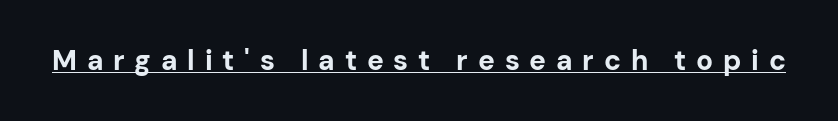
Q: Is the text bold? A: Yes.
Q: Is the text italic (slanted)? A: No, it is upright.
Q: Is the typeface a serif or a sans-serif typeface? A: Sans-serif.
Q: Is the text underlined? A: Yes.
Q: Is the spacing between letters normal or unusually wide? A: Unusually wide.
Q: Width (condensed, normal, or wide)? A: Normal.
Q: Stroke contrast? A: Low.
Q: x-height? A: Medium.
Q: Monospaced? A: No.
